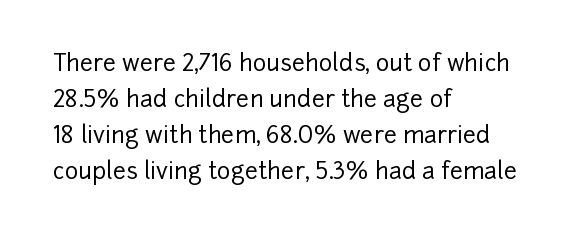
Q: Is the text italic (slanted)? A: No, it is upright.
Q: Is the text underlined? A: No.
Q: How is the paragraph aligned? A: Left-aligned.
Q: Is the spacing between letters normal or unusually wide? A: Normal.
Q: Is the spacing between lines tight, normal or loose? A: Normal.
